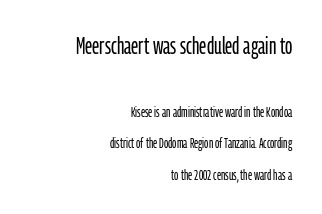
The image shows 24 px text type, upright; set right-aligned, loose line spacing (2.24x), normal letter spacing, not underlined; the first (top) block is 1.71x larger.
